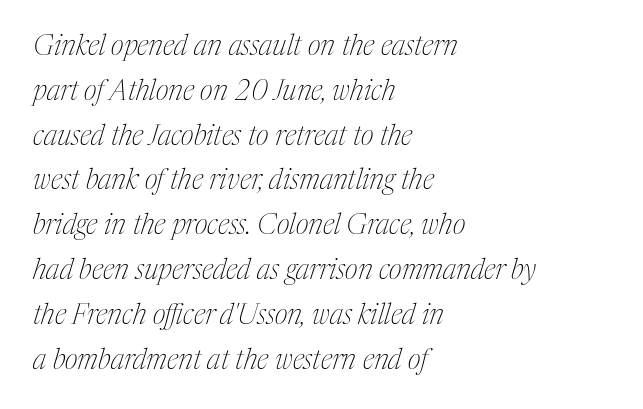
The image shows 28 px thin, condensed serif type, italic (leaning right); set left-aligned, normal line spacing (1.6x), normal letter spacing, not underlined; medium stroke contrast and a medium x-height.
